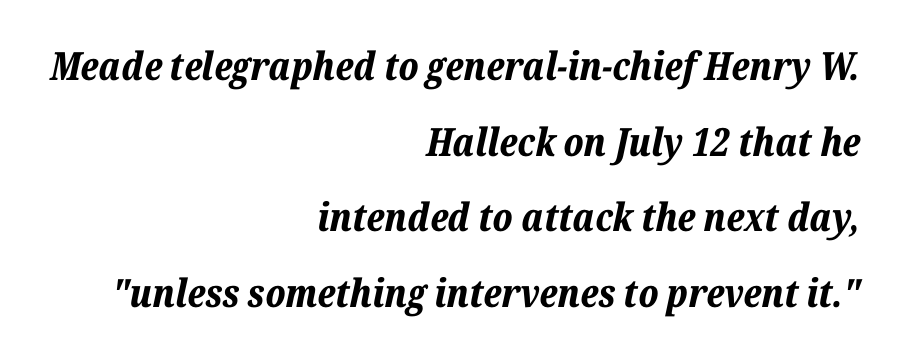
{"italic": "yes", "lean": "right", "slant_degrees": 12, "bold": "yes", "weight": "bold", "width": "normal", "stroke_contrast": "low", "x_height": "medium", "monospaced": "no", "underline": "no", "align": "right", "line_spacing": "loose", "line_spacing_ratio": 1.94, "letter_spacing": "normal", "letter_spacing_em": 0.0, "glyph_px": 39}
